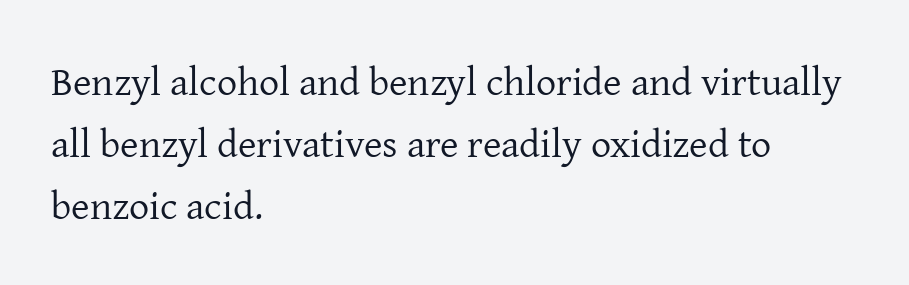
Q: Is the text bold? A: No.
Q: Is the text italic (slanted)? A: No, it is upright.
Q: Is the typeface a serif or a sans-serif typeface? A: Serif.
Q: Is the text underlined? A: No.
Q: How is the paragraph aligned? A: Left-aligned.
Q: Is the spacing between letters normal or unusually wide? A: Normal.
Q: Is the spacing between lines tight, normal or loose? A: Normal.
Q: Width (condensed, normal, or wide)? A: Normal.
Q: Stroke contrast? A: Low.
Q: x-height? A: Medium.
Q: Monospaced? A: No.
